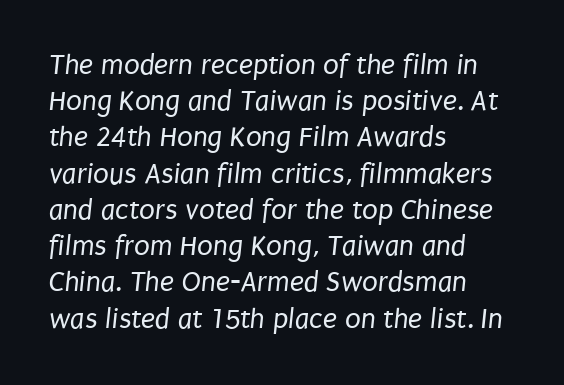
Q: Is the text bold? A: No.
Q: Is the typeface a serif or a sans-serif typeface? A: Sans-serif.
Q: Is the text underlined? A: No.
Q: How is the paragraph aligned? A: Left-aligned.
Q: Is the spacing between letters normal or unusually wide? A: Normal.
Q: Is the spacing between lines tight, normal or loose? A: Normal.
Q: Width (condensed, normal, or wide)? A: Condensed.
Q: Stroke contrast? A: Low.
Q: x-height? A: Large.
Q: Monospaced? A: No.
